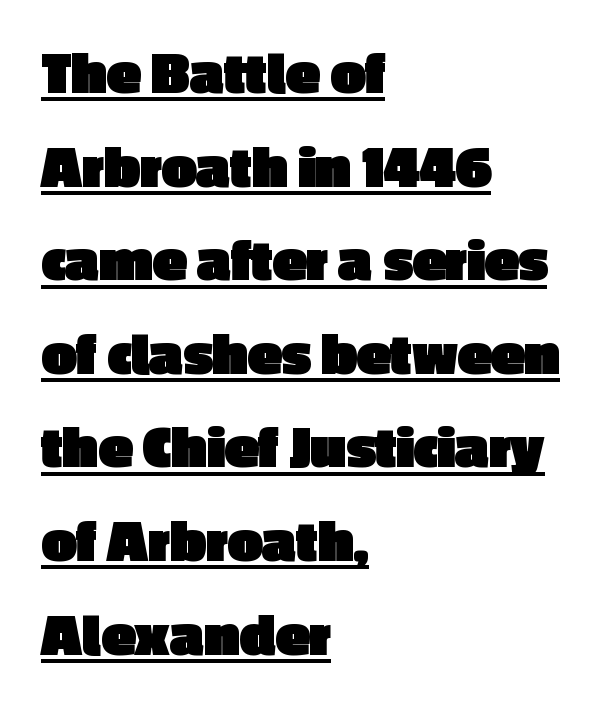
Q: Is the text bold? A: Yes.
Q: Is the text italic (slanted)? A: No, it is upright.
Q: Is the typeface a serif or a sans-serif typeface? A: Sans-serif.
Q: Is the text underlined? A: Yes.
Q: How is the paragraph aligned? A: Left-aligned.
Q: Is the spacing between letters normal or unusually wide? A: Normal.
Q: Is the spacing between lines tight, normal or loose? A: Normal.
Q: Width (condensed, normal, or wide)? A: Normal.
Q: x-height? A: Medium.
Q: Monospaced? A: No.
